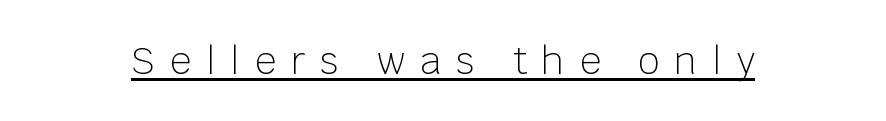
{"serif": "no", "italic": "no", "bold": "no", "weight": "light", "width": "normal", "stroke_contrast": "low", "x_height": "large", "monospaced": "no", "underline": "yes", "letter_spacing": "wide", "letter_spacing_em": 0.4, "glyph_px": 37}
